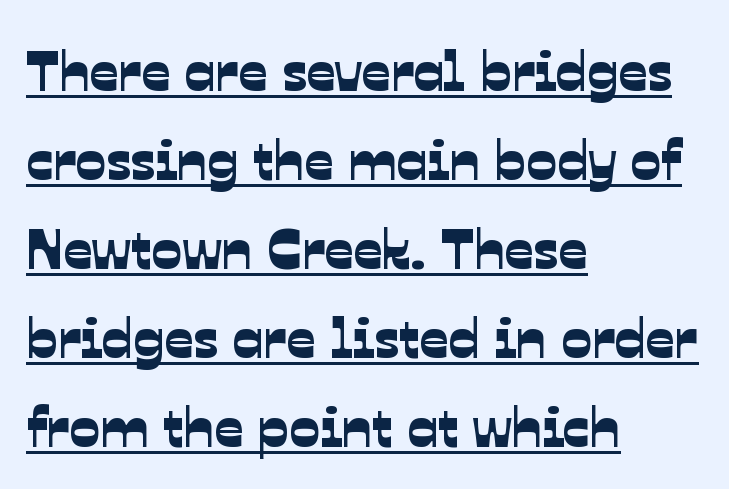
Quick note: interline space is typical. Every word sits above its own underline. The passage shown is typeset with a sans-serif family. The rendering uses natural spacing where letterforms have individual widths.
